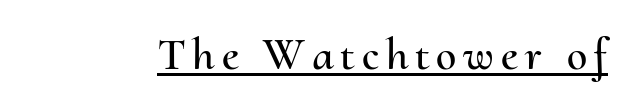
{"italic": "no", "width": "normal", "stroke_contrast": "medium", "x_height": "small", "monospaced": "no", "underline": "yes", "glyph_px": 46}
